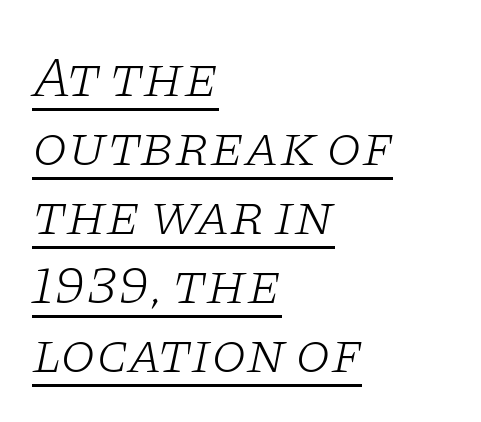
The image shows 57 px light, wide serif type, italic (leaning right); set left-aligned, line spacing 1.21x, normal letter spacing, underlined; low stroke contrast and a large x-height.
